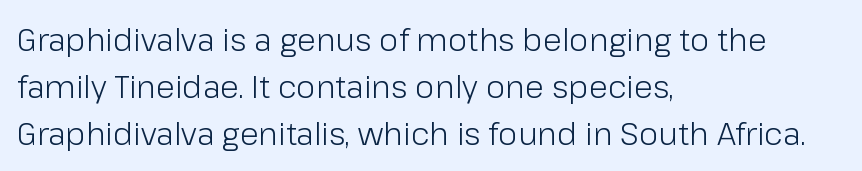
Unlike italic type, these characters show no tilt at all. Evenly set lines give the paragraph a standard silhouette. The space beneath each line is pristine and unruled. Here the designer chose a conventional face with non-uniform glyph widths. On a weight scale, this lands at 450 or below. Standard letterfit; no display-style spreading of the glyphs.
